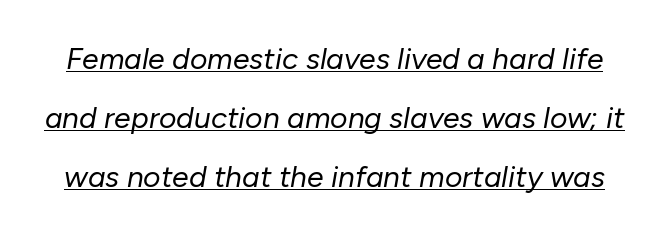
A quiet, ordinary-to-light weight characterises the typeface. These lines are rendered in a variable-pitch font. A continuous stroke trails under the words, as in a hyperlink. Words appear dense and cohesive because spacing is normal. The axis of the letterforms is tilted away from vertical.
